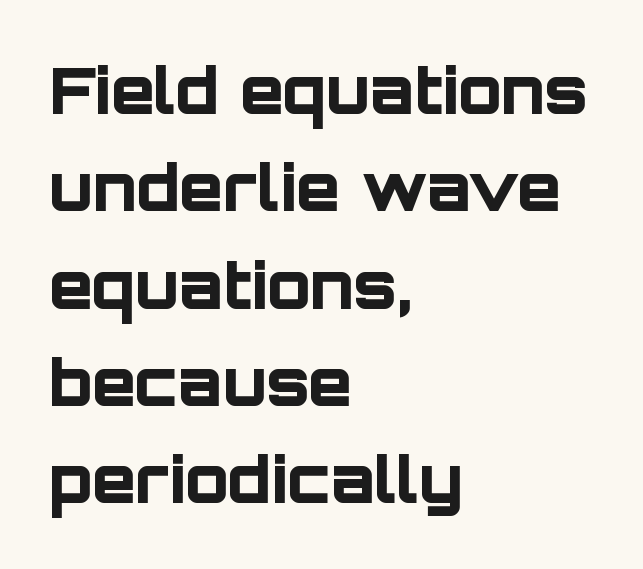
Line spacing here is normal. The strokes are fattened all the way to bold. Descenders are the only things crossing below the line. This sample has the flowing, uneven cadence of proportional lettering.
